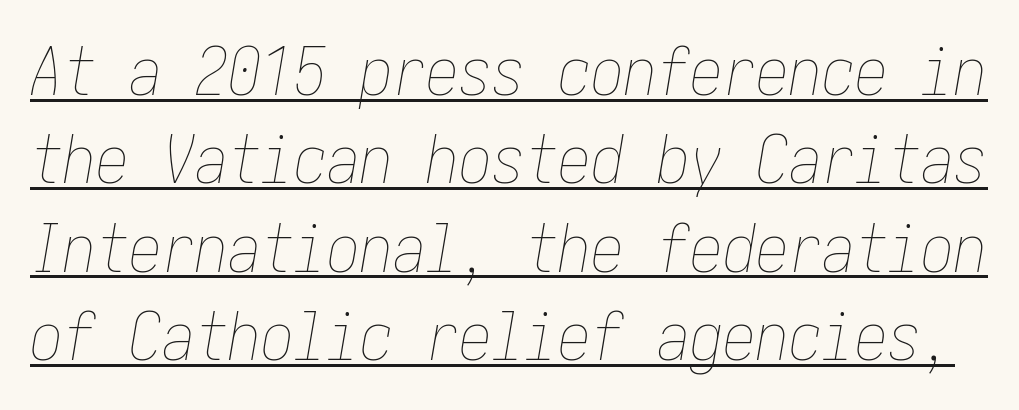
{"italic": "yes", "lean": "right", "slant_degrees": 10, "bold": "no", "weight": "thin", "width": "condensed", "stroke_contrast": "low", "x_height": "medium", "underline": "yes", "line_spacing": "normal", "line_spacing_ratio": 1.34, "letter_spacing": "normal", "letter_spacing_em": 0.0, "glyph_px": 66}
